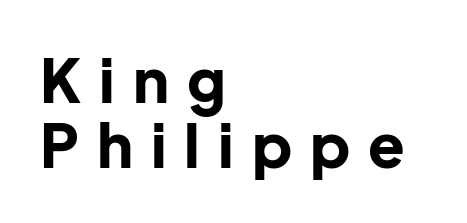
{"serif": "no", "italic": "no", "bold": "yes", "weight": "bold", "width": "normal", "stroke_contrast": "low", "x_height": "medium", "monospaced": "no", "underline": "no", "align": "left", "line_spacing": "tight", "line_spacing_ratio": 1.09, "letter_spacing": "wide", "letter_spacing_em": 0.3, "glyph_px": 60}
